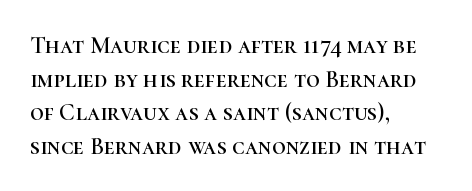
The image shows 24 px text type, upright; set left-aligned, normal line spacing (1.4x), normal letter spacing, not underlined.
